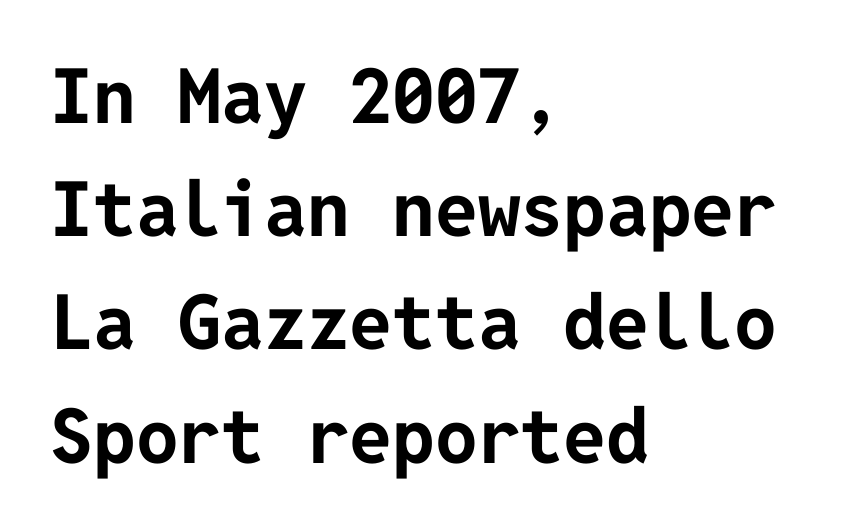
The image shows 76 px bold sans-serif type, upright; set left-aligned, normal line spacing (1.49x), normal letter spacing, not underlined; low stroke contrast and a medium x-height.
